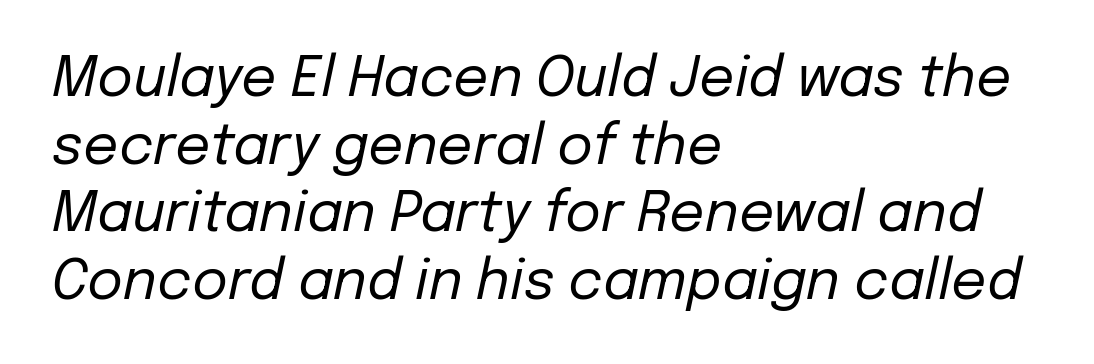
{"italic": "yes", "lean": "right", "slant_degrees": 12, "bold": "no", "weight": "regular", "width": "normal", "stroke_contrast": "low", "x_height": "medium", "monospaced": "no", "underline": "no", "align": "left", "line_spacing_ratio": 1.23, "letter_spacing": "normal", "letter_spacing_em": 0.0, "glyph_px": 55}
